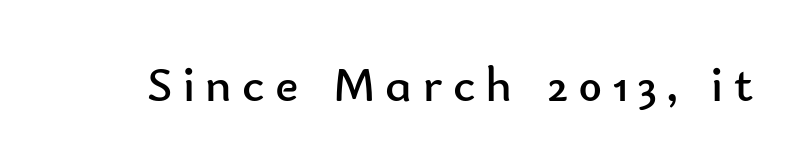
The image shows 50 px regular-weight sans-serif type, upright; set unusually wide letter spacing (+0.21 em), not underlined; low stroke contrast and a small x-height.
